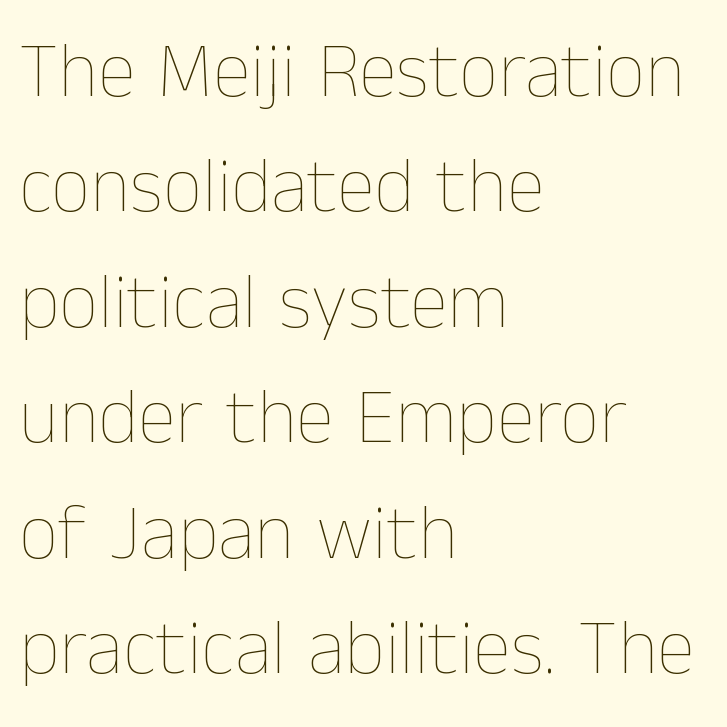
The image shows 78 px thin type, upright; set left-aligned, normal line spacing (1.48x), normal letter spacing, not underlined; low stroke contrast and a medium x-height.
